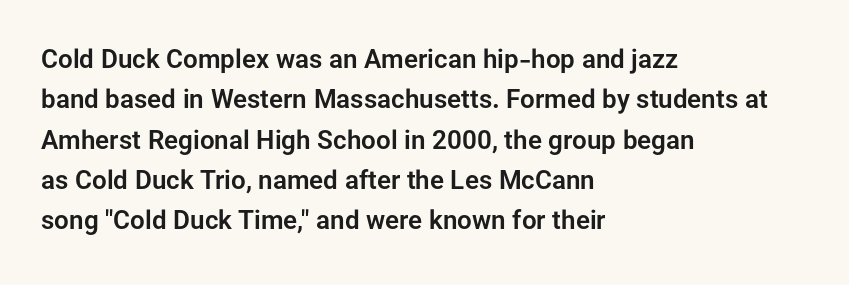
This rendering uses left alignment, leaving the right contour irregular. The vertical gap from one line to the next is medium. The space beneath each line is pristine and unruled. Does extra space separate the letters? No, they use regular spacing. Every character sits straight up, as roman type does.
